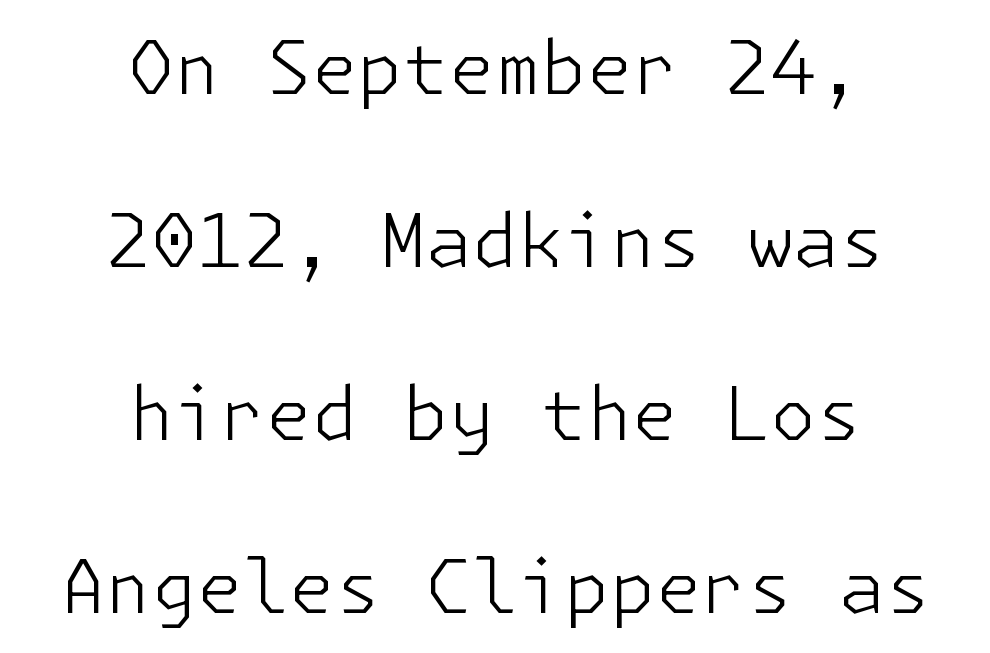
This rendering leaves character spacing at its baseline value. The strip under each line holds only bare page. One glance says open: line gaps are wider than usual. Is there any slant? The stems are plumb. Letterform terminals end flat and unadorned throughout the passage. This rendering uses center alignment, leaving both contours irregular but symmetric.
